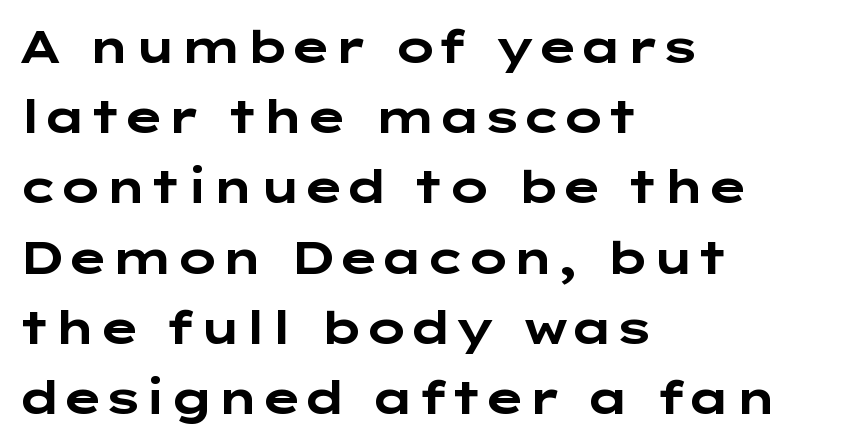
{"serif": "no", "italic": "no", "bold": "yes", "weight": "bold", "width": "wide", "stroke_contrast": "low", "x_height": "medium", "underline": "no", "align": "left", "line_spacing": "normal", "line_spacing_ratio": 1.56, "letter_spacing": "normal", "letter_spacing_em": 0.0, "glyph_px": 45}
